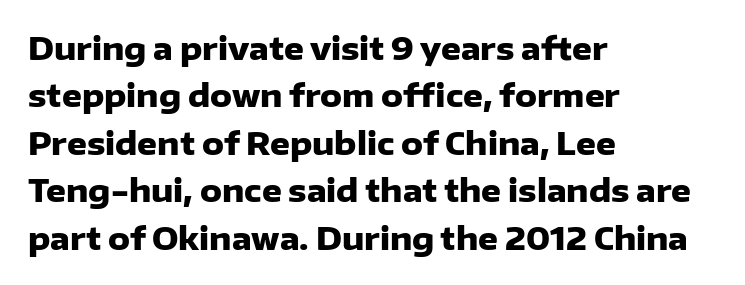
The image shows 31 px heavy sans-serif type, upright; set left-aligned, normal line spacing (1.53x), normal letter spacing, not underlined; low stroke contrast and a medium x-height.
